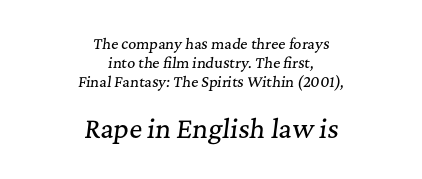
{"italic": "yes", "lean": "right", "slant_degrees": 7, "underline": "no", "align": "center", "line_spacing": "normal", "line_spacing_ratio": 1.36, "letter_spacing": "normal", "letter_spacing_em": 0.0, "larger_block": "second", "size_ratio": 1.79, "glyph_px": 25}
